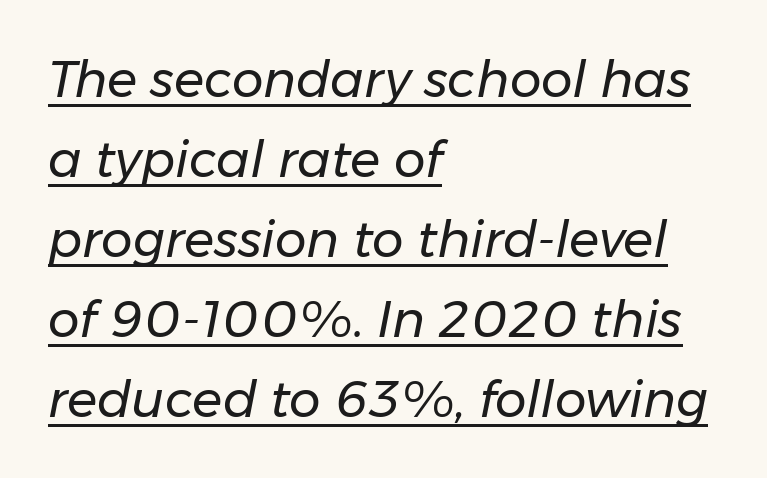
This is not heavy type; no bold has been used. All the whitespace from short lines collects on the right. The face used here is rendered with its standard letterfit. What's the leading like? Ordinary, nothing unusual. Designer's note — italics engaged.
